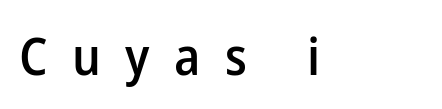
Beneath every word, the page is bare. Observe the absence of serifs on each vertical stroke in this sample. A fair bit of extra ink — the face is semibold, not bold. You can tell it's not italic because the verticals are truly vertical.
